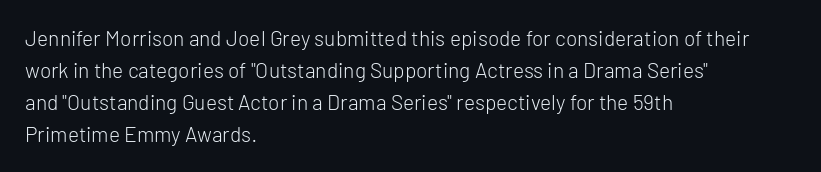
The image shows 21 px text type, upright; set left-aligned, normal line spacing (1.52x), normal letter spacing, not underlined.
